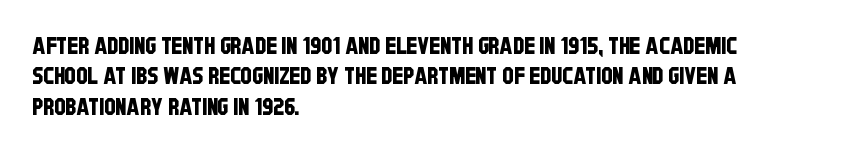
The image shows 23 px text type; set left-aligned, normal line spacing (1.32x), normal letter spacing, not underlined.
